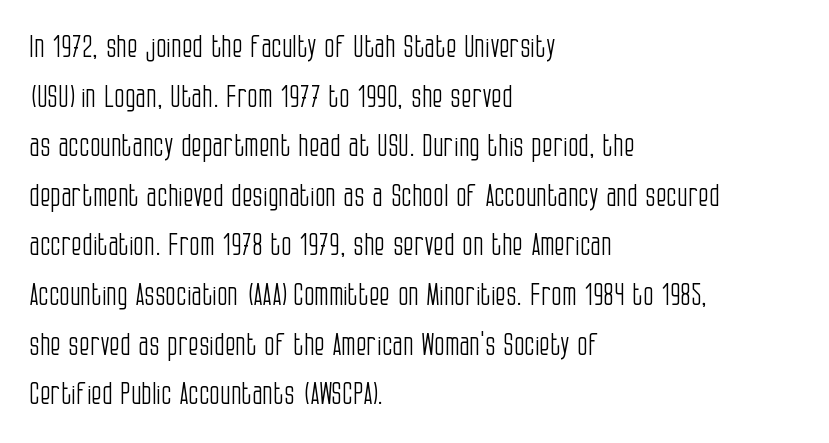
Q: Is the text bold? A: No.
Q: Is the text italic (slanted)? A: No, it is upright.
Q: Is the typeface a serif or a sans-serif typeface? A: Sans-serif.
Q: Is the text underlined? A: No.
Q: How is the paragraph aligned? A: Left-aligned.
Q: Is the spacing between letters normal or unusually wide? A: Normal.
Q: Is the spacing between lines tight, normal or loose? A: Normal.
Q: Width (condensed, normal, or wide)? A: Condensed.
Q: Stroke contrast? A: Low.
Q: x-height? A: Large.
Q: Monospaced? A: No.
